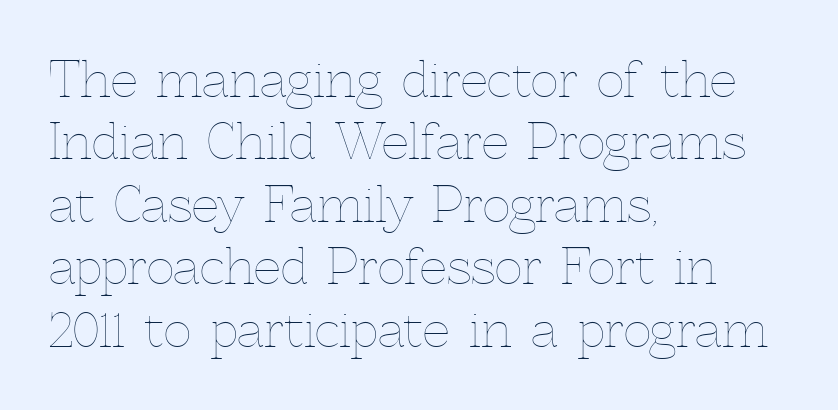
The image shows 48 px thin type, upright; set left-aligned, normal line spacing (1.3x), normal letter spacing, not underlined; a medium x-height.
